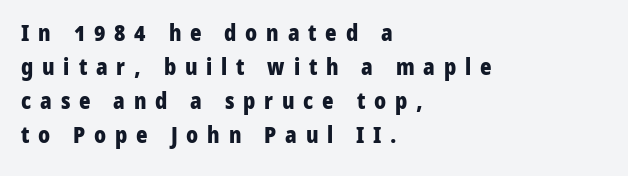
{"italic": "no", "bold": "yes", "underline": "no", "align": "left", "line_spacing": "normal", "line_spacing_ratio": 1.55, "letter_spacing": "wide", "letter_spacing_em": 0.4, "glyph_px": 22}
